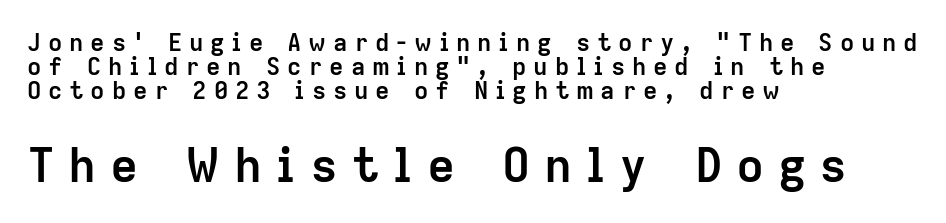
Q: Is the text bold? A: Yes.
Q: Is the text italic (slanted)? A: No, it is upright.
Q: Is the typeface a serif or a sans-serif typeface? A: Sans-serif.
Q: Is the text underlined? A: No.
Q: How is the paragraph aligned? A: Left-aligned.
Q: Is the spacing between letters normal or unusually wide? A: Unusually wide.
Q: Is the spacing between lines tight, normal or loose? A: Tight.
Q: Which block of text is set in a larger size, the first (top) or the second (bottom)? A: The second (bottom) one.
Q: Width (condensed, normal, or wide)? A: Normal.
Q: Stroke contrast? A: Low.
Q: x-height? A: Medium.
Q: Monospaced? A: No.
